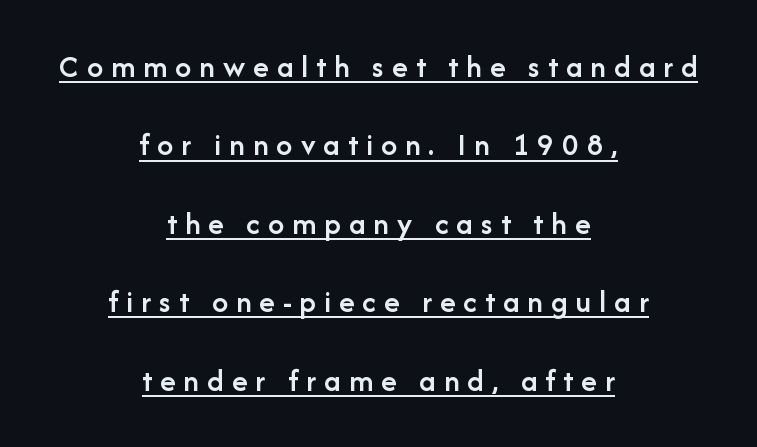
{"serif": "no", "italic": "no", "bold": "semi", "weight": "semibold", "width": "normal", "stroke_contrast": "low", "x_height": "medium", "monospaced": "no", "underline": "yes", "align": "center", "line_spacing": "loose", "line_spacing_ratio": 2.45, "letter_spacing": "wide", "letter_spacing_em": 0.25, "glyph_px": 32}
